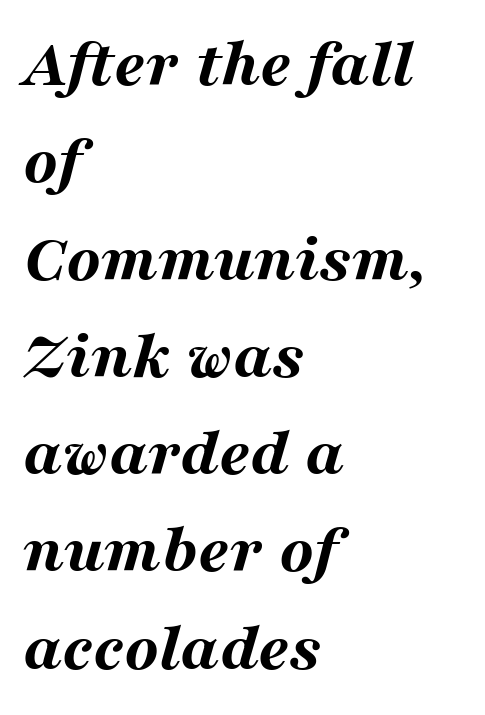
{"italic": "yes", "lean": "right", "slant_degrees": 16, "bold": "yes", "weight": "bold", "width": "wide", "stroke_contrast": "medium", "x_height": "medium", "monospaced": "no", "underline": "no", "align": "left", "line_spacing": "normal", "line_spacing_ratio": 1.39, "letter_spacing": "normal", "letter_spacing_em": 0.0, "glyph_px": 70}
